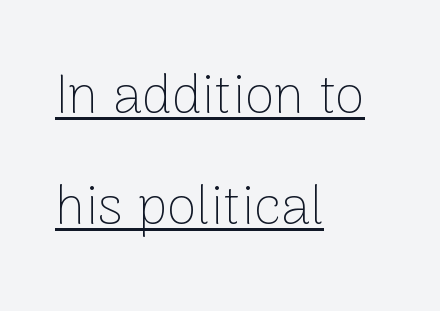
The paragraph has a hard left edge and a soft right edge. Observe the ordinary spacing: letters are neighbours, not strangers. The letters advance in unequal steps, a hallmark of proportional type. Successive baselines arrive slowly, with a big drop between each. Does the lettering tilt? It doesn't — this is upright.
